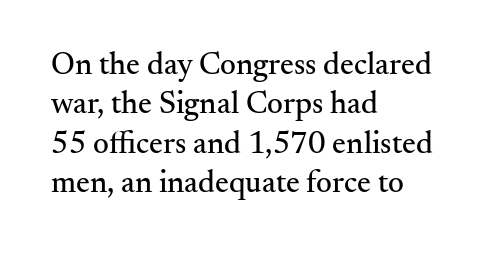
Line beginnings align vertically; line endings do not. Words appear dense and cohesive because spacing is normal. Ascenders rise straight up at ninety degrees. The designer went with a serif here, giving each stem small feet. How would I describe the line gaps? Plain and ordinary. The face used here is proportionally spaced, like ordinary book or web type.
